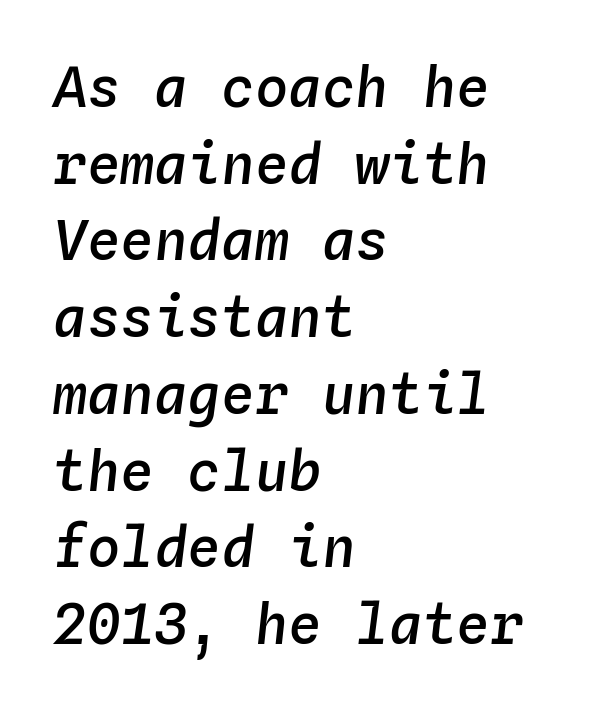
Q: Is the text bold? A: Semi-bold.
Q: Is the text italic (slanted)? A: Yes, it leans right by about 4 degrees.
Q: Is the text underlined? A: No.
Q: How is the paragraph aligned? A: Left-aligned.
Q: Is the spacing between letters normal or unusually wide? A: Normal.
Q: Is the spacing between lines tight, normal or loose? A: Normal.
Q: Width (condensed, normal, or wide)? A: Normal.
Q: Stroke contrast? A: Low.
Q: x-height? A: Medium.
Q: Monospaced? A: Yes.
